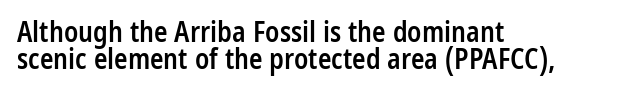
{"serif": "no", "italic": "no", "bold": "semi", "weight": "semibold", "width": "condensed", "stroke_contrast": "low", "x_height": "medium", "monospaced": "no", "underline": "no", "align": "left", "line_spacing": "tight", "line_spacing_ratio": 0.96, "letter_spacing": "normal", "letter_spacing_em": 0.0, "glyph_px": 28}
